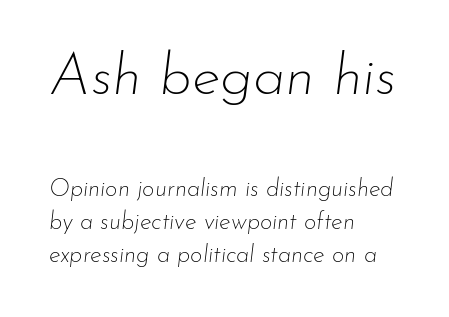
{"italic": "yes", "lean": "right", "slant_degrees": 7, "bold": "no", "weight": "thin", "width": "normal", "stroke_contrast": "low", "x_height": "small", "monospaced": "no", "underline": "no", "align": "left", "line_spacing": "normal", "line_spacing_ratio": 1.38, "letter_spacing": "normal", "letter_spacing_em": 0.0, "larger_block": "first", "size_ratio": 2.46, "glyph_px": 59}
